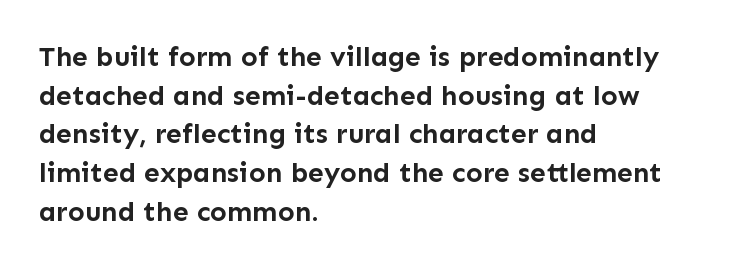
The image shows 28 px semibold sans-serif type, upright; set left-aligned, normal line spacing (1.38x), normal letter spacing, not underlined; low stroke contrast and a medium x-height.
